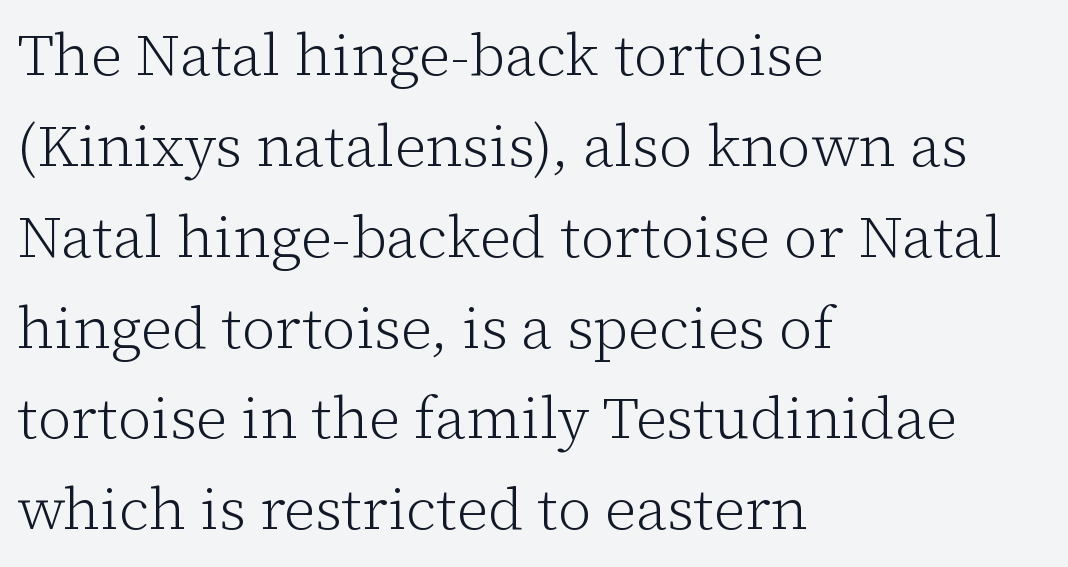
Descenders hang freely into open space. The font sits on the lighter half of the weight spectrum, regular included. Students, note that the glyphs here touch the page at normal intervals. This rendering uses left alignment, leaving the right contour irregular. The designer left line spacing at the default.
